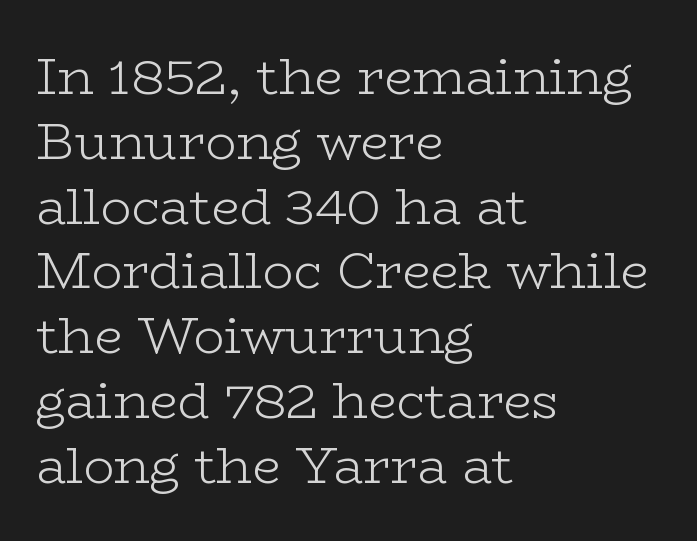
Standard letterfit; no display-style spreading of the glyphs. Line spacing here is normal. Think of a printed novel: that variable character pitch is what you see here. Letterform terminals end in serifs throughout the passage. Unlike italic type, these characters show no tilt at all.
